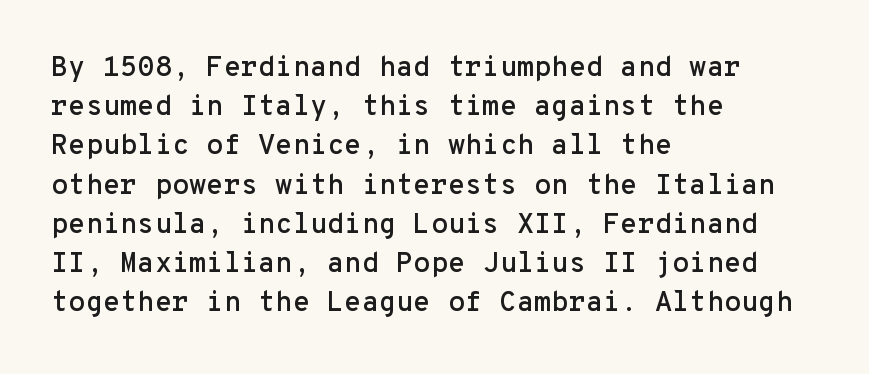
Q: Is the text italic (slanted)? A: No, it is upright.
Q: Is the typeface a serif or a sans-serif typeface? A: Sans-serif.
Q: Is the text underlined? A: No.
Q: How is the paragraph aligned? A: Left-aligned.
Q: Is the spacing between letters normal or unusually wide? A: Normal.
Q: Is the spacing between lines tight, normal or loose? A: Normal.
Q: Width (condensed, normal, or wide)? A: Normal.
Q: Stroke contrast? A: Low.
Q: x-height? A: Medium.
Q: Monospaced? A: Yes.
